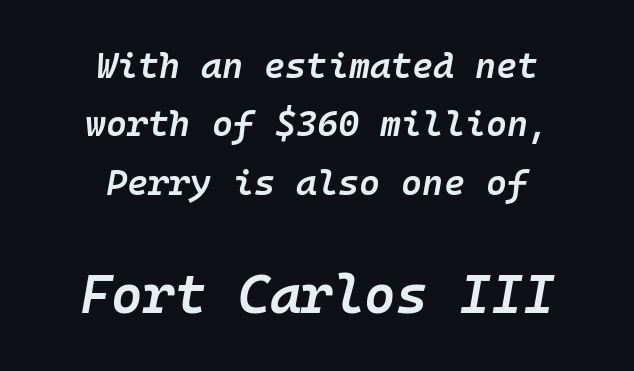
The face used here is monospaced, like something from a code editor. Is the type slanted? Yes — the strokes lean at a clear angle. Look at the stroke-to-counter ratio: somewhat heavy, a semibold. The space beneath each line is pristine and unruled. In this sample the second text group is rendered at the bigger scale.
